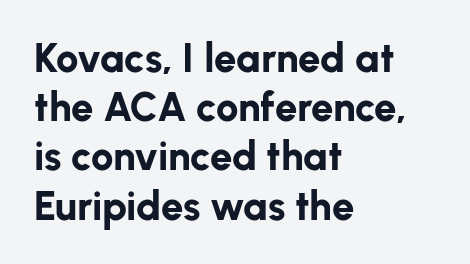
Q: Is the text bold? A: Yes.
Q: Is the text italic (slanted)? A: No, it is upright.
Q: Is the typeface a serif or a sans-serif typeface? A: Sans-serif.
Q: Is the text underlined? A: No.
Q: How is the paragraph aligned? A: Left-aligned.
Q: Is the spacing between letters normal or unusually wide? A: Normal.
Q: Width (condensed, normal, or wide)? A: Normal.
Q: Stroke contrast? A: Low.
Q: x-height? A: Medium.
Q: Monospaced? A: No.
